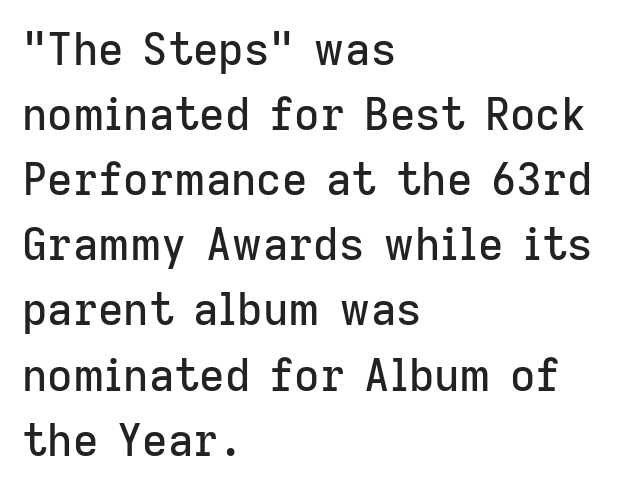
The image shows 44 px sans-serif type, upright; set left-aligned, normal line spacing (1.48x), normal letter spacing, not underlined; low stroke contrast and a medium x-height.
